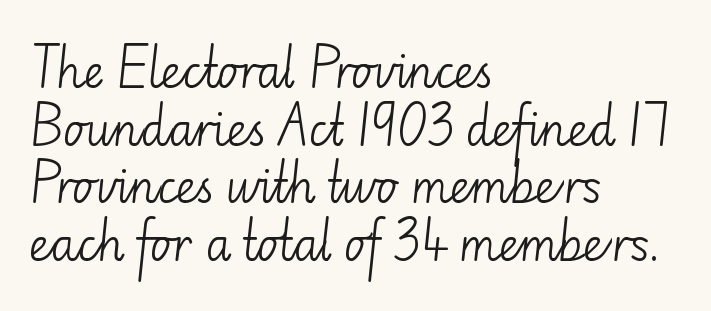
{"serif": "no", "bold": "no", "weight": "light", "width": "normal", "stroke_contrast": "low", "x_height": "small", "monospaced": "no", "underline": "no", "align": "left", "line_spacing": "normal", "line_spacing_ratio": 1.31, "letter_spacing": "normal", "letter_spacing_em": 0.0, "glyph_px": 44}
